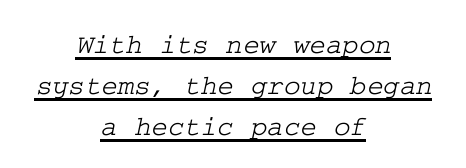
Baseline-to-baseline distance is the conventional proportion of letter height. Tracking value appears to be zero — textbook default spacing. Decoration check: the copy is underlined. Casual observation: everything's sitting right in the middle.
